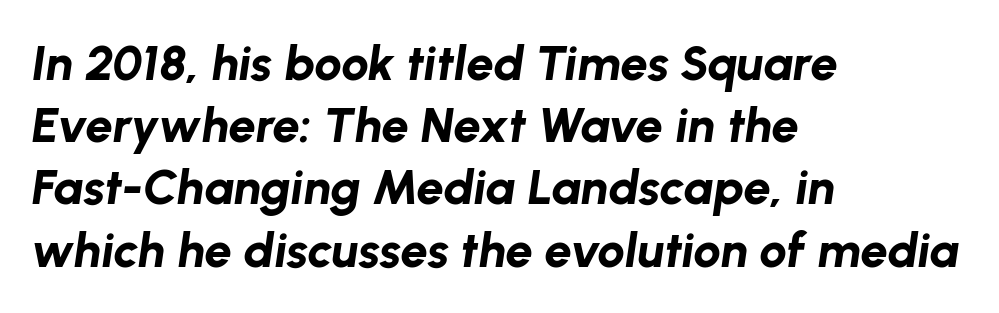
Q: Is the text bold? A: Yes.
Q: Is the text italic (slanted)? A: Yes, it leans right by about 8 degrees.
Q: Is the text underlined? A: No.
Q: How is the paragraph aligned? A: Left-aligned.
Q: Is the spacing between letters normal or unusually wide? A: Normal.
Q: Is the spacing between lines tight, normal or loose? A: Normal.
Q: Width (condensed, normal, or wide)? A: Normal.
Q: Stroke contrast? A: Low.
Q: x-height? A: Medium.
Q: Monospaced? A: No.
